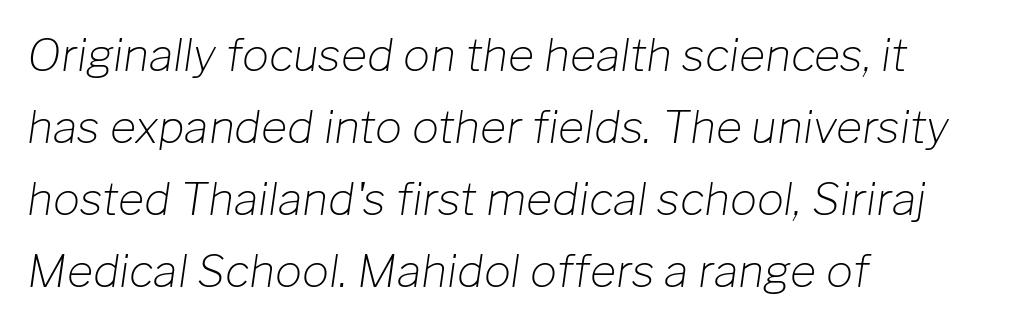
The image shows 45 px light type, italic (leaning right); set left-aligned, normal line spacing (1.6x), normal letter spacing, not underlined; low stroke contrast and a medium x-height.
